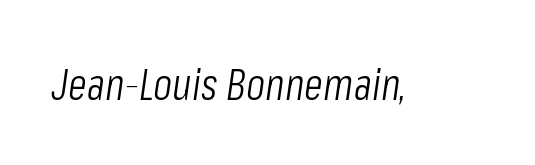
The image shows 44 px light, condensed type, italic (leaning right); set normal letter spacing, not underlined; low stroke contrast and a medium x-height.
